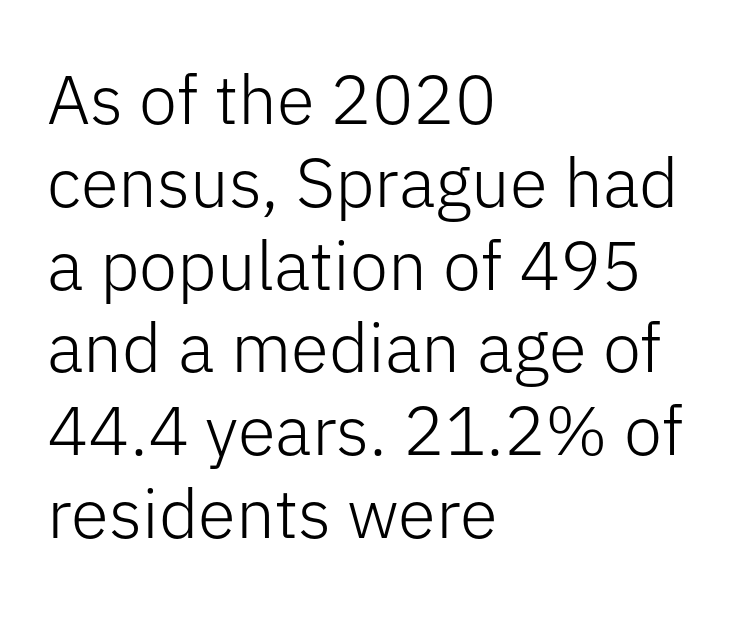
The image shows 69 px light sans-serif type, upright; set left-aligned, line spacing 1.2x, normal letter spacing, not underlined; low stroke contrast and a medium x-height.
